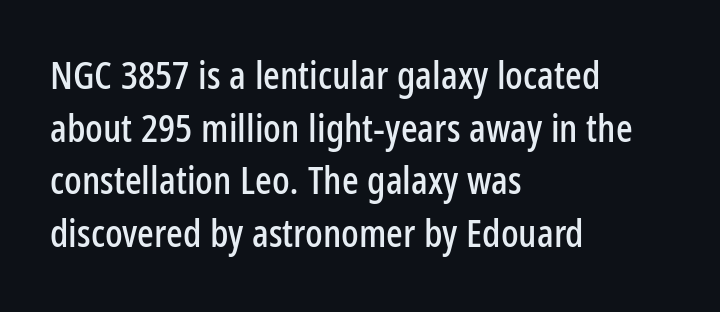
{"serif": "no", "italic": "no", "width": "condensed", "stroke_contrast": "low", "x_height": "medium", "monospaced": "no", "underline": "no", "align": "left", "line_spacing": "normal", "line_spacing_ratio": 1.35, "letter_spacing": "normal", "letter_spacing_em": 0.0, "glyph_px": 39}
